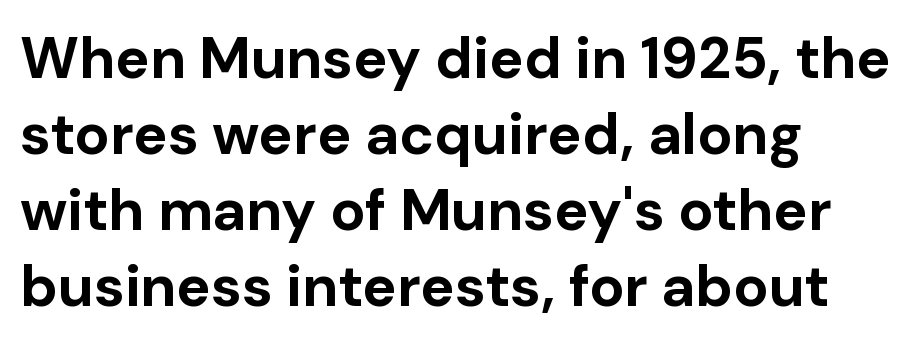
Q: Is the text bold? A: Yes.
Q: Is the text italic (slanted)? A: No, it is upright.
Q: Is the typeface a serif or a sans-serif typeface? A: Sans-serif.
Q: Is the text underlined? A: No.
Q: How is the paragraph aligned? A: Left-aligned.
Q: Is the spacing between letters normal or unusually wide? A: Normal.
Q: Is the spacing between lines tight, normal or loose? A: Normal.
Q: Width (condensed, normal, or wide)? A: Normal.
Q: Stroke contrast? A: Low.
Q: x-height? A: Medium.
Q: Monospaced? A: No.
